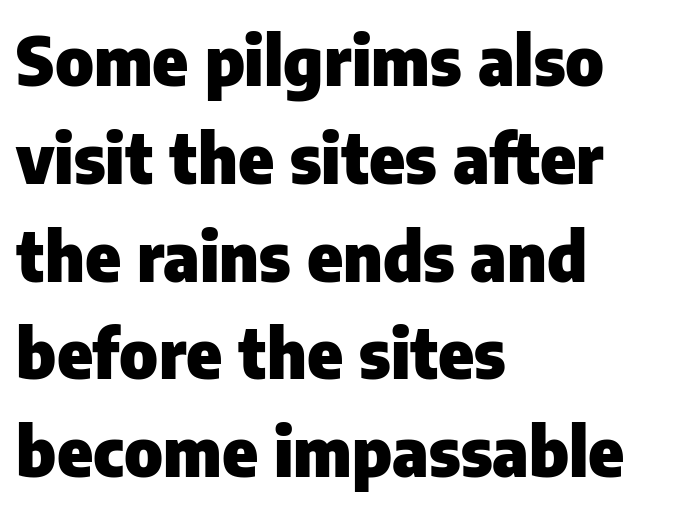
Q: Is the text bold? A: Yes.
Q: Is the text italic (slanted)? A: No, it is upright.
Q: Is the typeface a serif or a sans-serif typeface? A: Sans-serif.
Q: Is the text underlined? A: No.
Q: How is the paragraph aligned? A: Left-aligned.
Q: Is the spacing between letters normal or unusually wide? A: Normal.
Q: Is the spacing between lines tight, normal or loose? A: Normal.
Q: Width (condensed, normal, or wide)? A: Normal.
Q: Stroke contrast? A: Low.
Q: x-height? A: Medium.
Q: Monospaced? A: No.
